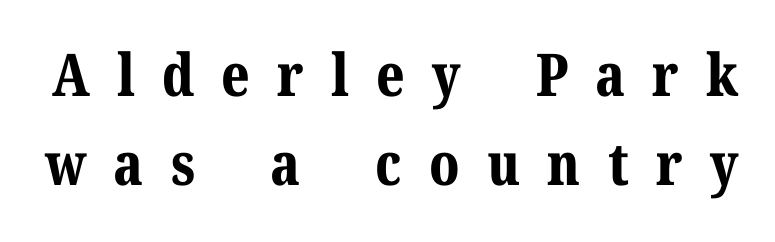
Is there any slant? The stems are plumb. Looks like regular typesetting: each glyph gets only the width it needs. Honestly, the letter spacing is so wide it's the main thing you notice. Evenly set lines give the paragraph a standard silhouette. How heavy is the stroke? Heavy — this is a bold. This sample uses a serif face.
